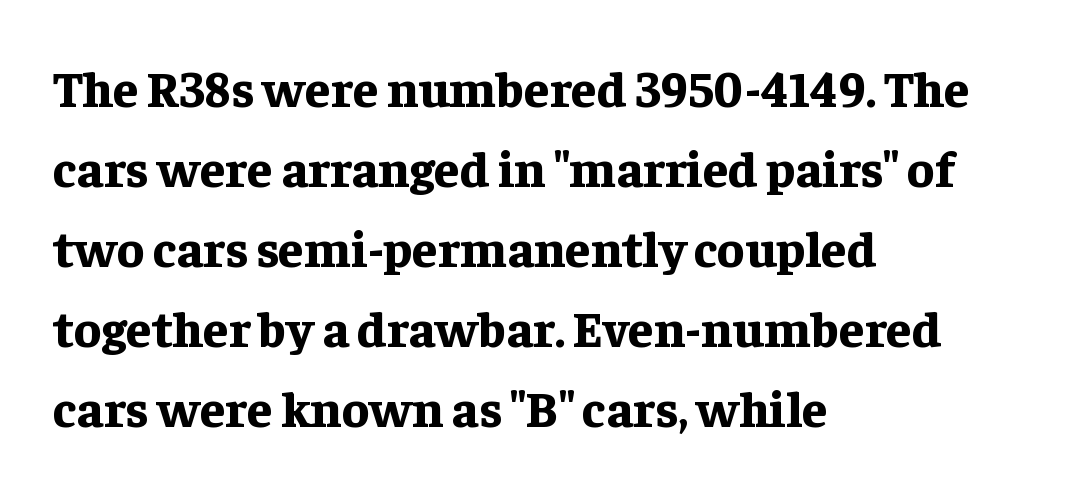
Look at the stroke-to-counter ratio: heavy, a bold. Do the characters align in a grid? No, the font is proportional. Examine the stroke ends and you'll spot serifs. Each line starts at the same left margin while the right side varies. Anything drawn beneath the words? Only blank space. Observe the ordinary spacing: letters are neighbours, not strangers.
